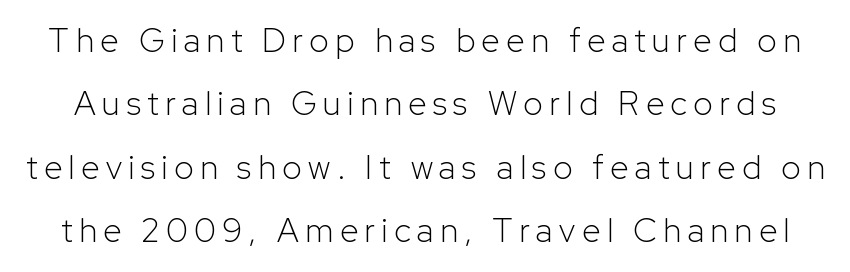
{"serif": "no", "italic": "no", "bold": "no", "weight": "light", "width": "normal", "stroke_contrast": "low", "x_height": "medium", "monospaced": "no", "underline": "no", "line_spacing": "loose", "line_spacing_ratio": 1.92, "letter_spacing": "wide", "letter_spacing_em": 0.2, "glyph_px": 33}
